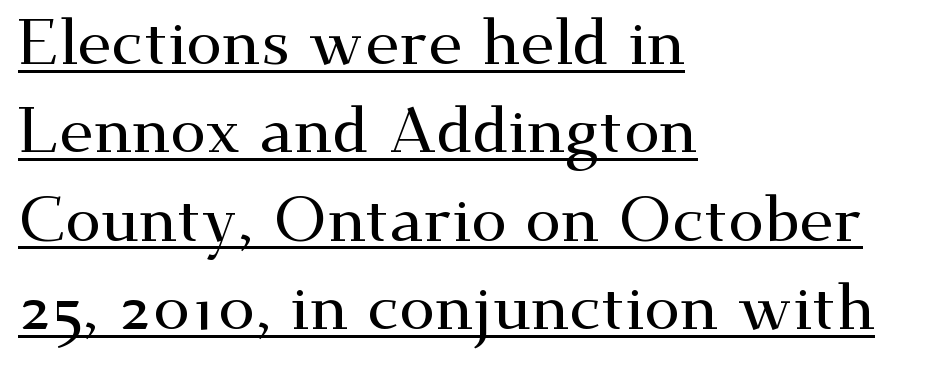
{"serif": "yes", "italic": "no", "width": "wide", "stroke_contrast": "medium", "x_height": "small", "monospaced": "no", "underline": "yes", "align": "left", "line_spacing": "normal", "line_spacing_ratio": 1.38, "letter_spacing": "normal", "letter_spacing_em": 0.0, "glyph_px": 64}
